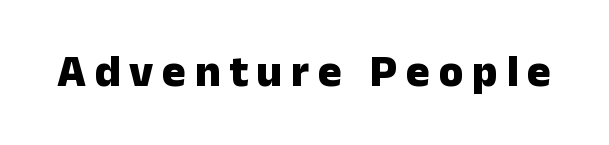
Unlike italic type, these characters show no tilt at all. Underline: absent. Weight check: bold — yes, fully. These lines are rendered in a variable-pitch font.
